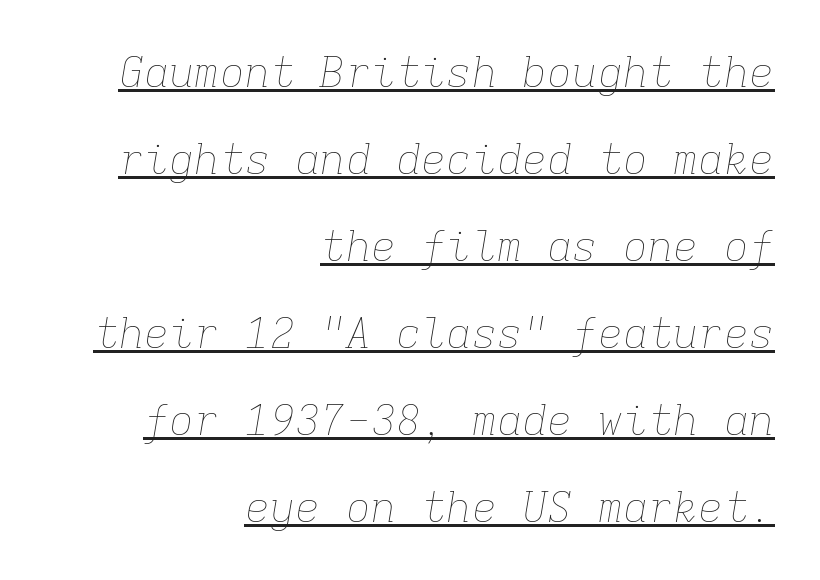
The image shows 42 px thin type, italic (leaning right), monospaced; set right-aligned, loose line spacing (2.07x), normal letter spacing, underlined; low stroke contrast and a medium x-height.
